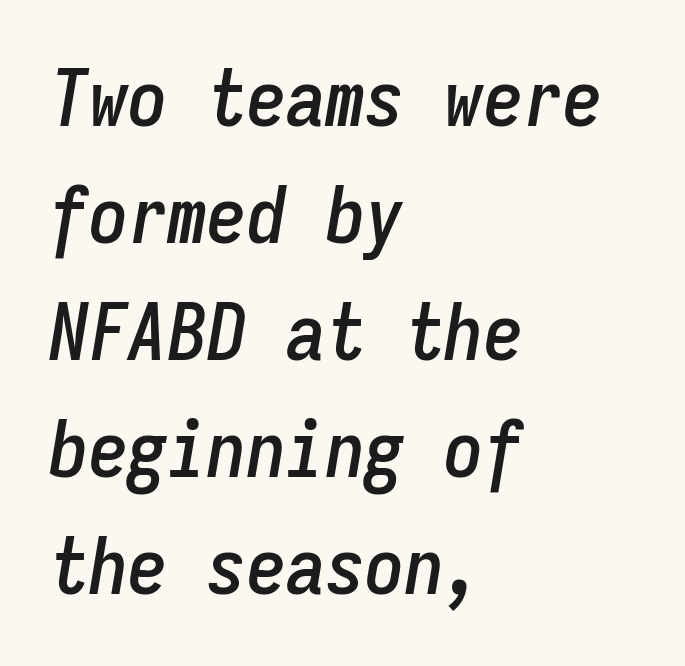
Q: Is the text italic (slanted)? A: Yes, it leans right by about 9 degrees.
Q: Is the text underlined? A: No.
Q: How is the paragraph aligned? A: Left-aligned.
Q: Is the spacing between letters normal or unusually wide? A: Normal.
Q: Is the spacing between lines tight, normal or loose? A: Normal.
Q: Width (condensed, normal, or wide)? A: Condensed.
Q: Stroke contrast? A: Low.
Q: x-height? A: Medium.
Q: Monospaced? A: Yes.
